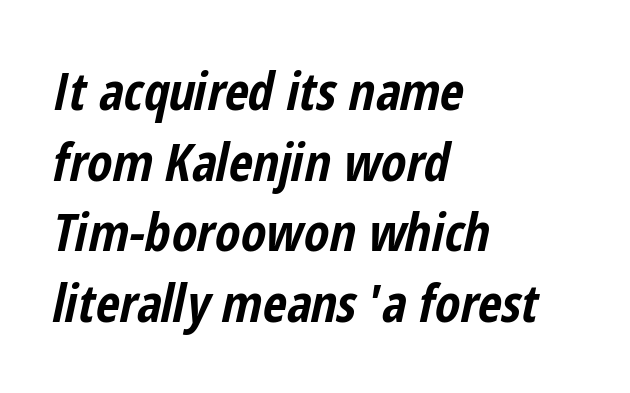
The image shows 52 px bold, condensed type, italic (leaning right); set left-aligned, normal line spacing (1.36x), normal letter spacing, not underlined; low stroke contrast and a medium x-height.
